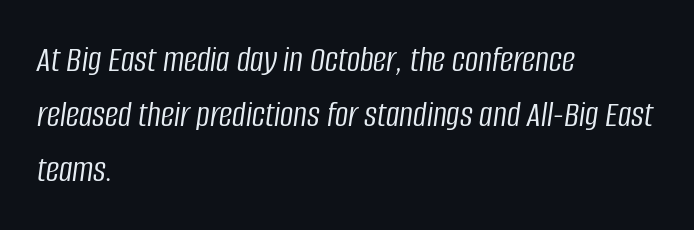
Q: Is the text bold? A: No.
Q: Is the text italic (slanted)? A: Yes, it leans right by about 8 degrees.
Q: Is the text underlined? A: No.
Q: How is the paragraph aligned? A: Left-aligned.
Q: Is the spacing between letters normal or unusually wide? A: Normal.
Q: Is the spacing between lines tight, normal or loose? A: Normal.
Q: Width (condensed, normal, or wide)? A: Condensed.
Q: Stroke contrast? A: Low.
Q: x-height? A: Large.
Q: Monospaced? A: No.
